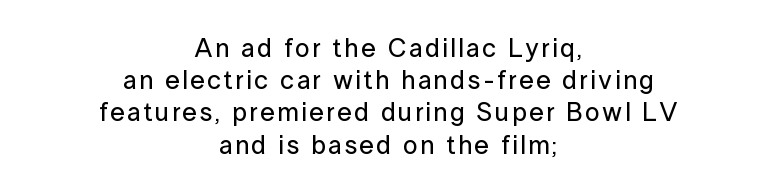
Q: Is the text italic (slanted)? A: No, it is upright.
Q: Is the text underlined? A: No.
Q: How is the paragraph aligned? A: Centered.
